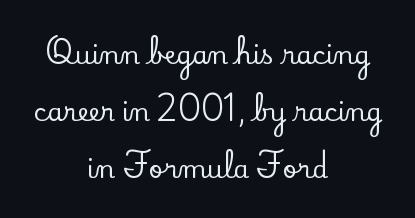
{"italic": "no", "underline": "no", "align": "center", "line_spacing": "loose", "line_spacing_ratio": 2.28, "letter_spacing": "normal", "letter_spacing_em": 0.0, "glyph_px": 25}
